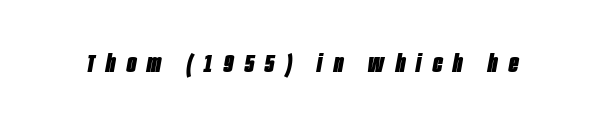
The line texture is sparse and dotted thanks to wide tracking. The baseline area is clear. Typographic density is high because the face is bold. In terms of posture, this sample is oblique.
